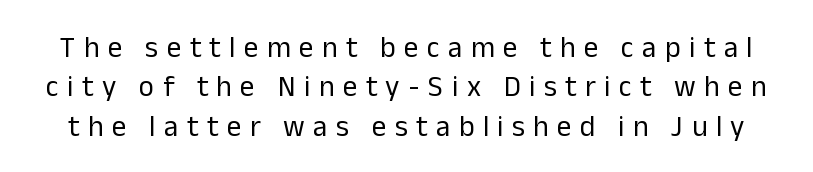
You could only call the tracking loose — the letters float apart. Style check: upright. Normally led — the rows are evenly, conventionally spaced. Decoration check: the copy has no underline. Caption: face not bold, strokes unweighted. Each letter keeps its own natural width here, so spacing adapts to shape.
